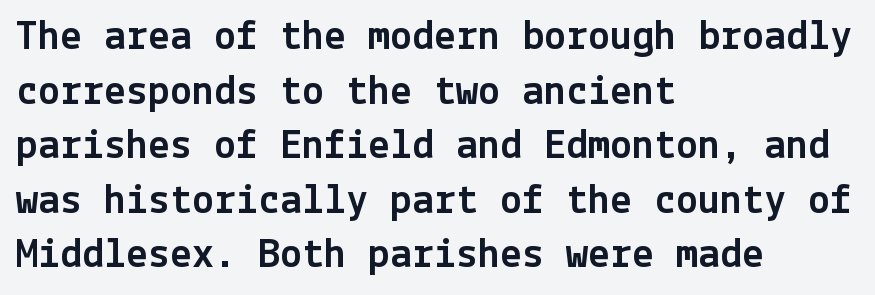
{"serif": "no", "italic": "no", "width": "normal", "x_height": "medium", "underline": "no", "align": "left", "line_spacing_ratio": 1.24, "letter_spacing": "normal", "letter_spacing_em": 0.0, "glyph_px": 44}
